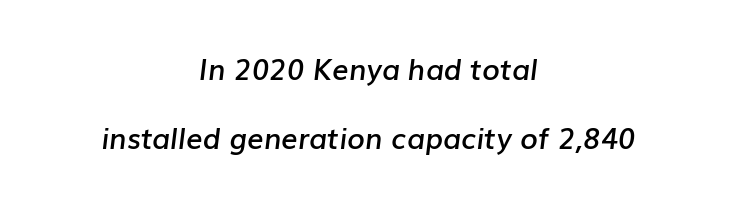
The image shows 29 px semibold type, italic (leaning right); set centered, loose line spacing (2.38x), normal letter spacing, not underlined; low stroke contrast and a medium x-height.
